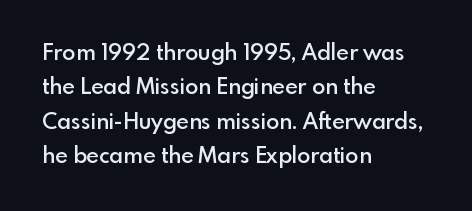
The lines in this sample share a left origin and differ only in where they stop. Firm but not heavy-handed strokes: this text is semibold. A typesetter would call this leading conventional body-copy spacing. Decoration check: the copy has no underline. There is no visible air inserted between adjacent glyphs. Ordinary non-slanted type is in use.
